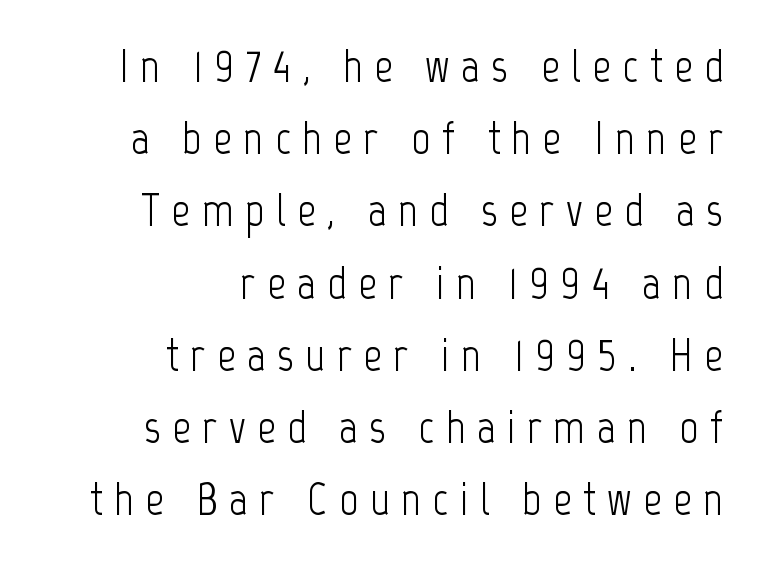
These lines were composed using upright roman letters. Regarding leading, the lines here are spaced in the standard way. The glyphs in this specimen are sans serif. Students, note that the glyphs here are deliberately spaced far apart. Nothing heavy about these letters — not bold at all. The specimen omits any rule beneath the text block's lines.
